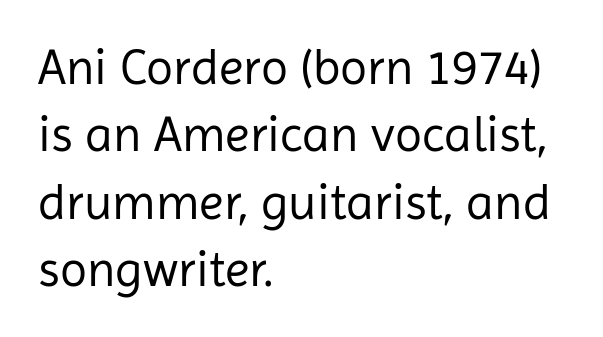
{"serif": "no", "italic": "no", "bold": "no", "weight": "regular", "width": "normal", "stroke_contrast": "low", "x_height": "medium", "monospaced": "no", "underline": "no", "align": "left", "line_spacing": "normal", "line_spacing_ratio": 1.35, "letter_spacing": "normal", "letter_spacing_em": 0.0, "glyph_px": 50}
